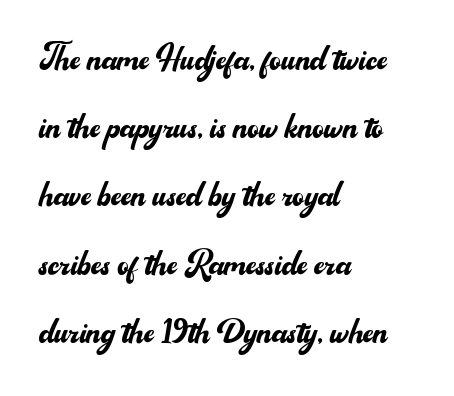
Q: Is the text bold? A: No.
Q: Is the text italic (slanted)? A: Yes.
Q: Is the typeface a serif or a sans-serif typeface? A: Sans-serif.
Q: Is the text underlined? A: No.
Q: How is the paragraph aligned? A: Left-aligned.
Q: Is the spacing between letters normal or unusually wide? A: Normal.
Q: Is the spacing between lines tight, normal or loose? A: Normal.
Q: Width (condensed, normal, or wide)? A: Normal.
Q: Stroke contrast? A: Medium.
Q: x-height? A: Small.
Q: Monospaced? A: No.
